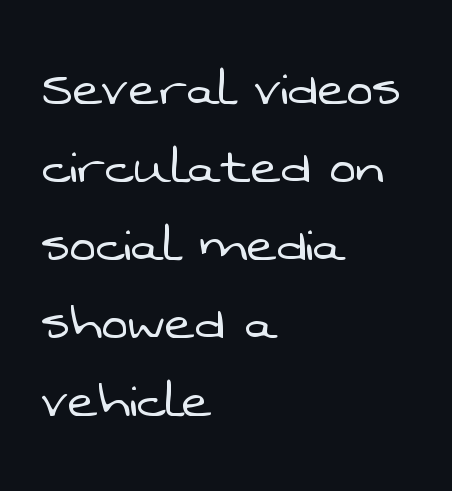
The image shows 63 px light sans-serif type; set left-aligned, line spacing 1.24x, normal letter spacing, not underlined; low stroke contrast and a medium x-height.
